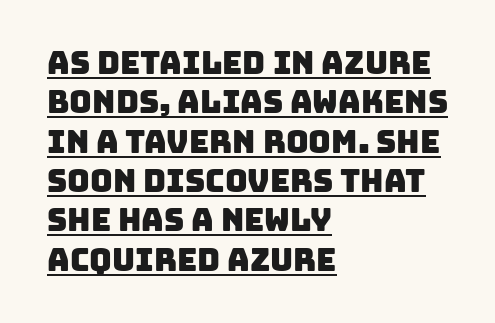
The gaps between neighbouring characters are ordinary and unremarkable. What's the leading like? Ordinary, nothing unusual. Font category for this specimen: sans-serif. A typesetter would call this proportional, since set widths differ per character.
